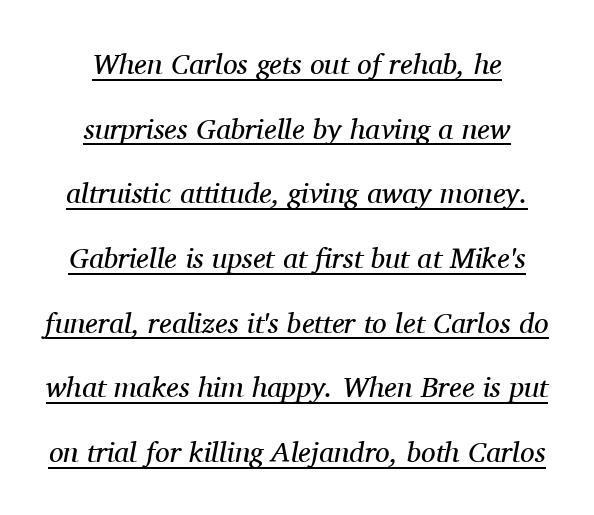
{"serif": "yes", "italic": "yes", "lean": "right", "slant_degrees": 11, "bold": "no", "weight": "regular", "width": "normal", "stroke_contrast": "medium", "x_height": "medium", "monospaced": "no", "underline": "yes", "align": "center", "line_spacing": "loose", "line_spacing_ratio": 2.23, "letter_spacing": "normal", "letter_spacing_em": 0.0, "glyph_px": 29}
